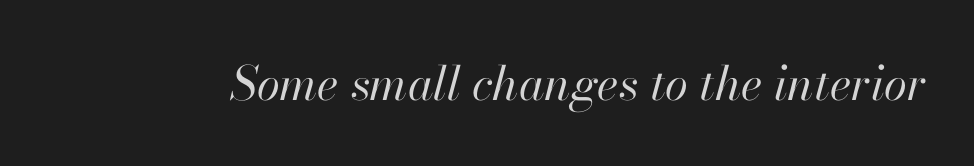
{"italic": "yes", "lean": "right", "slant_degrees": 13, "bold": "no", "weight": "regular", "width": "normal", "stroke_contrast": "high", "x_height": "small", "monospaced": "no", "underline": "no", "letter_spacing": "normal", "letter_spacing_em": 0.0, "glyph_px": 47}
